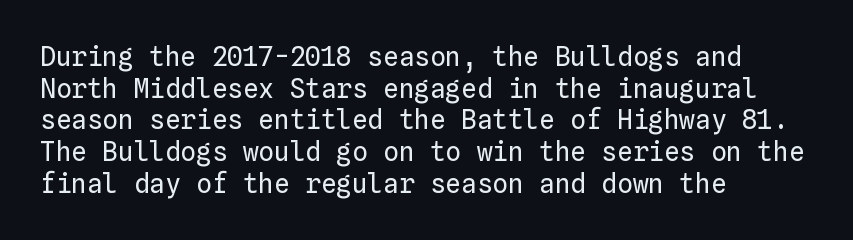
Nope, not italic — everything's standing straight. The font is comparable to plain body text, perhaps lighter. Inter-character spacing is left at the font's built-in metrics. The zone under the glyphs is completely vacant. These lines are set flush left with a ragged right edge.
